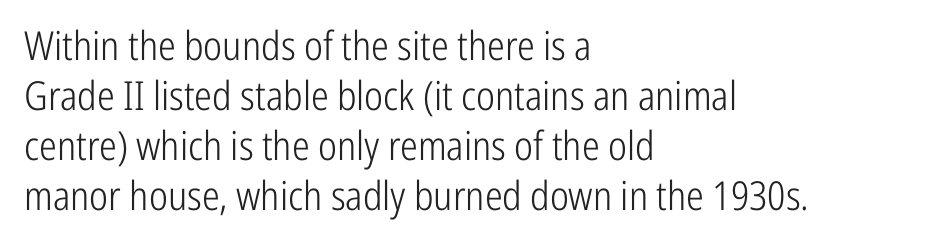
{"serif": "no", "italic": "no", "bold": "no", "weight": "light", "width": "condensed", "stroke_contrast": "low", "x_height": "medium", "monospaced": "no", "underline": "no", "align": "left", "line_spacing": "normal", "line_spacing_ratio": 1.25, "letter_spacing": "normal", "letter_spacing_em": 0.0, "glyph_px": 40}
